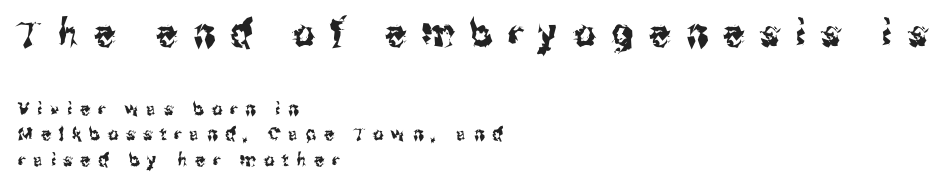
This sample has the flowing, uneven cadence of proportional lettering. The area under the type is left untouched. Typographically, this falls in the sans-serif category. These lines stack with their left ends in a neat column. A roman cut, with each character standing at attention. There is plenty of visible air inserted between adjacent glyphs.
